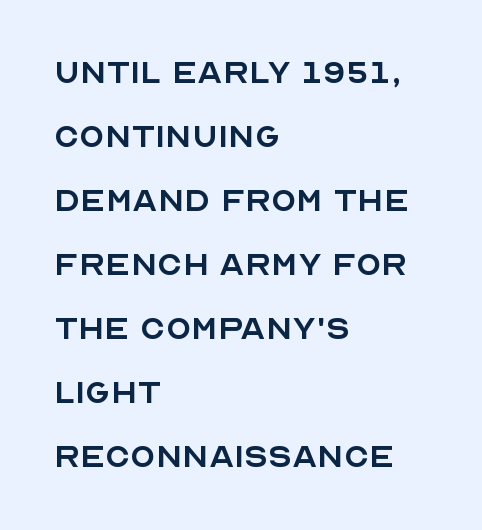
Q: Is the text bold? A: No.
Q: Is the text italic (slanted)? A: No, it is upright.
Q: Is the typeface a serif or a sans-serif typeface? A: Sans-serif.
Q: Is the text underlined? A: No.
Q: How is the paragraph aligned? A: Left-aligned.
Q: Is the spacing between letters normal or unusually wide? A: Normal.
Q: Is the spacing between lines tight, normal or loose? A: Normal.
Q: Width (condensed, normal, or wide)? A: Normal.
Q: x-height? A: Large.
Q: Monospaced? A: No.
